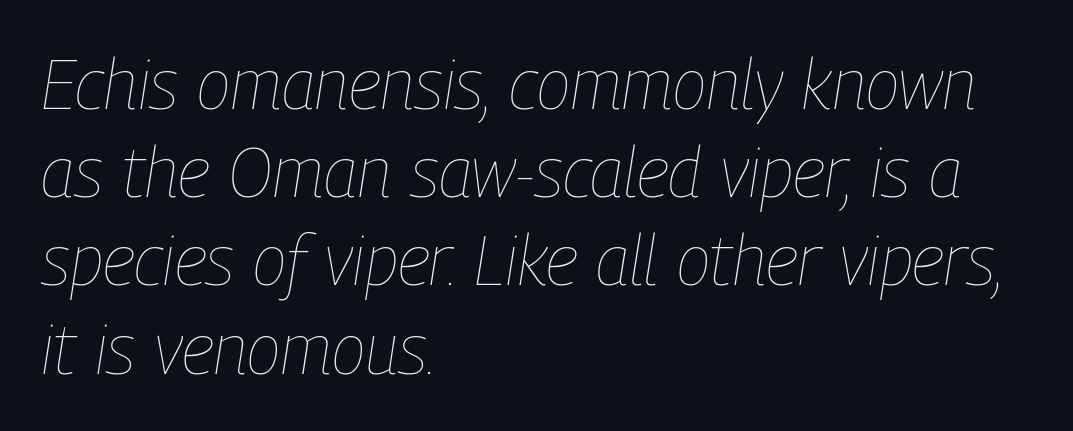
{"italic": "yes", "lean": "right", "slant_degrees": 9, "bold": "no", "weight": "thin", "width": "condensed", "stroke_contrast": "low", "x_height": "medium", "monospaced": "no", "underline": "no", "align": "left", "line_spacing": "normal", "line_spacing_ratio": 1.26, "letter_spacing": "normal", "letter_spacing_em": 0.0, "glyph_px": 70}
